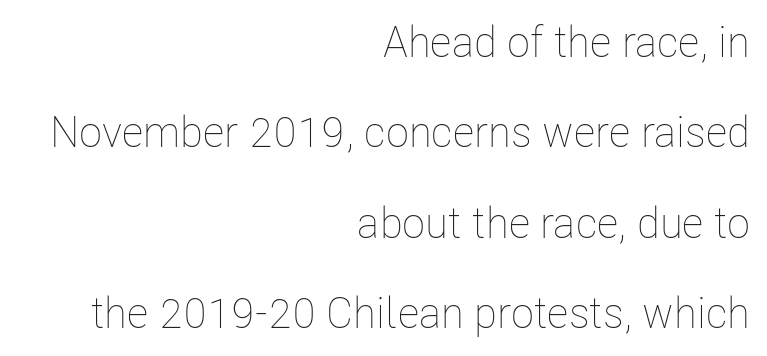
Nobody drew a line under any word here. Is this a fixed-width face? No — the glyphs have proportional, varying widths. Caption: multi-line text, flush right, ragged left. Is this a heavy cut? Hardly; it is regular or lighter.
